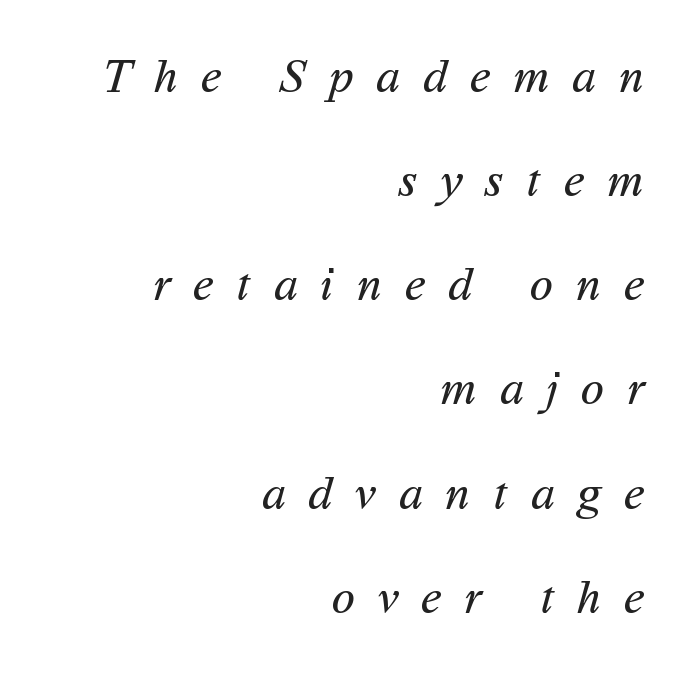
The image shows 48 px regular-weight sans-serif type; set right-aligned, loose line spacing (2.17x), unusually wide letter spacing (+0.48 em), not underlined; medium stroke contrast and a medium x-height.
